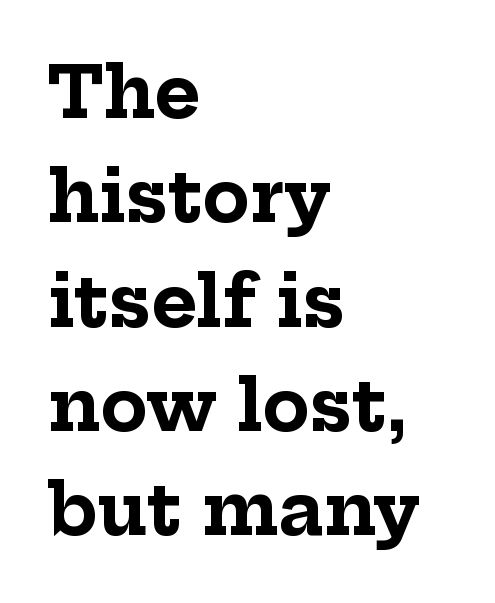
{"serif": "yes", "italic": "no", "bold": "yes", "weight": "bold", "width": "normal", "stroke_contrast": "low", "x_height": "medium", "monospaced": "no", "underline": "no", "align": "left", "line_spacing": "normal", "line_spacing_ratio": 1.49, "letter_spacing": "normal", "letter_spacing_em": 0.0, "glyph_px": 70}
